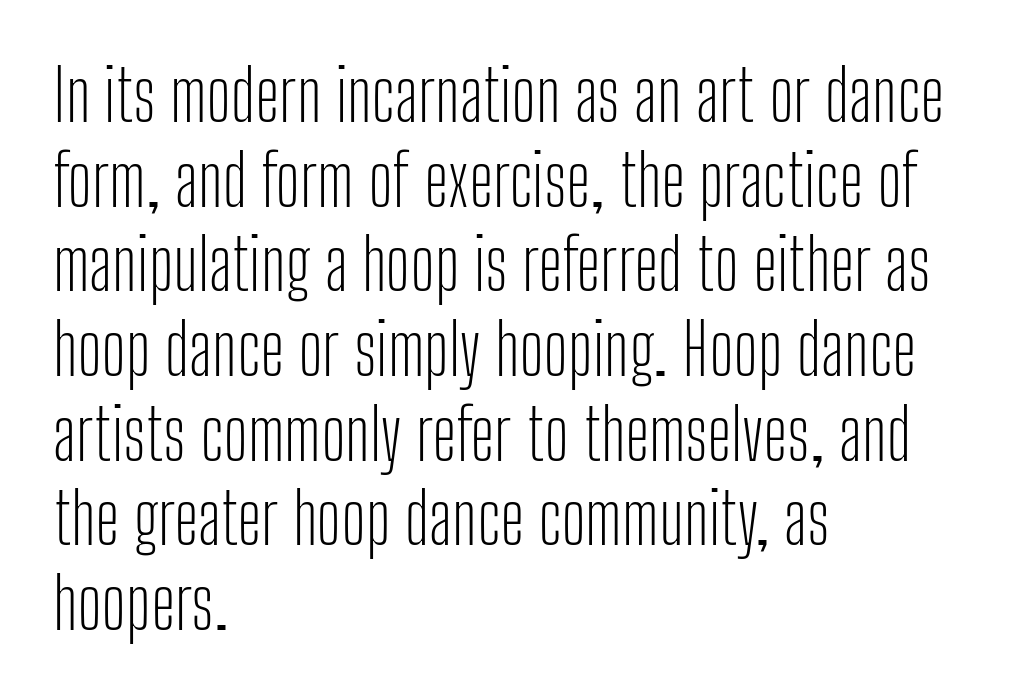
{"serif": "no", "italic": "no", "bold": "no", "weight": "light", "width": "condensed", "stroke_contrast": "low", "x_height": "medium", "monospaced": "no", "underline": "no", "align": "left", "line_spacing_ratio": 1.21, "letter_spacing": "normal", "letter_spacing_em": 0.0, "glyph_px": 70}
